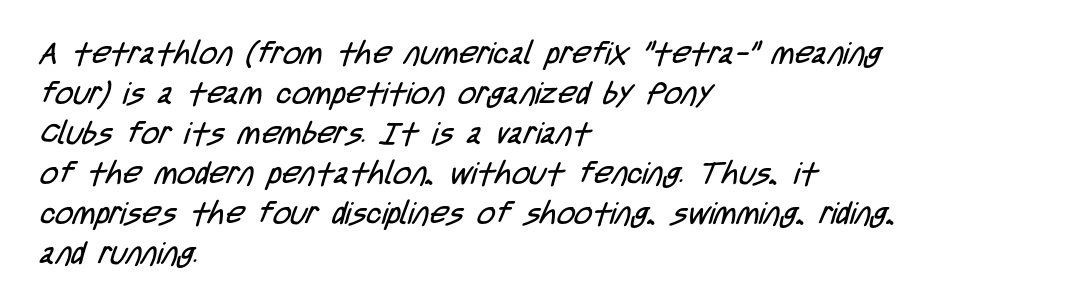
The image shows 31 px regular-weight, condensed sans-serif type; set left-aligned, normal line spacing (1.29x), normal letter spacing, not underlined; low stroke contrast and a large x-height.
